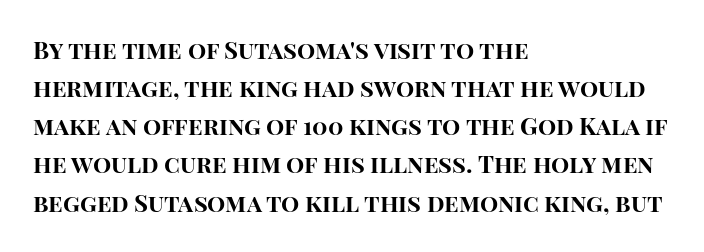
Q: Is the text bold? A: Yes.
Q: Is the text italic (slanted)? A: No, it is upright.
Q: Is the text underlined? A: No.
Q: How is the paragraph aligned? A: Left-aligned.
Q: Is the spacing between letters normal or unusually wide? A: Normal.
Q: Is the spacing between lines tight, normal or loose? A: Normal.
